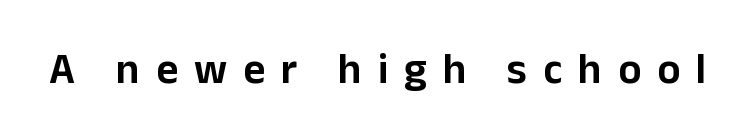
Here the designer chose a conventional face with non-uniform glyph widths. The font's upright variant was chosen for this text. The passage shown is typeset with a sans-serif family. This sample uses expanded letter spacing, leaving extra air between glyphs.
